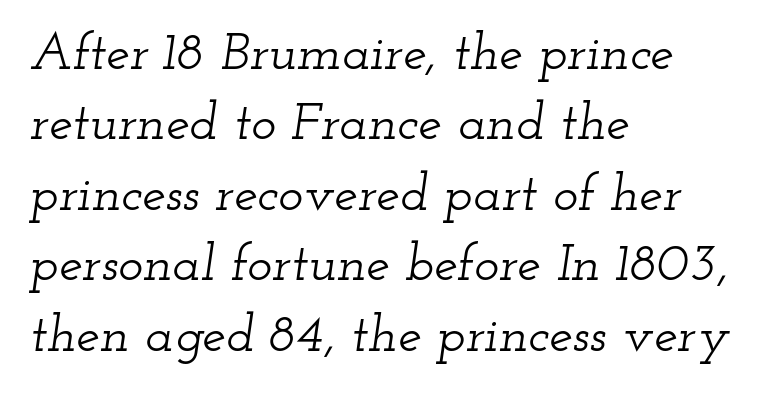
{"serif": "yes", "italic": "yes", "lean": "right", "slant_degrees": 12, "width": "wide", "stroke_contrast": "low", "x_height": "small", "monospaced": "no", "underline": "no", "align": "left", "line_spacing": "normal", "line_spacing_ratio": 1.33, "letter_spacing": "normal", "letter_spacing_em": 0.0, "glyph_px": 53}
